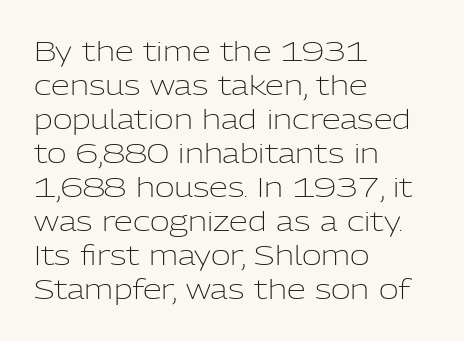
{"italic": "no", "bold": "no", "underline": "no", "align": "left", "line_spacing": "normal", "line_spacing_ratio": 1.26, "letter_spacing": "normal", "letter_spacing_em": 0.0, "glyph_px": 27}
